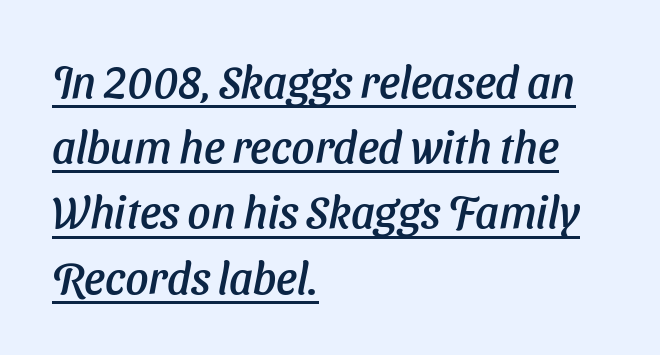
{"italic": "yes", "lean": "right", "slant_degrees": 11, "width": "normal", "stroke_contrast": "low", "x_height": "medium", "monospaced": "no", "underline": "yes", "align": "left", "line_spacing": "normal", "line_spacing_ratio": 1.45, "letter_spacing": "normal", "letter_spacing_em": 0.0, "glyph_px": 45}
